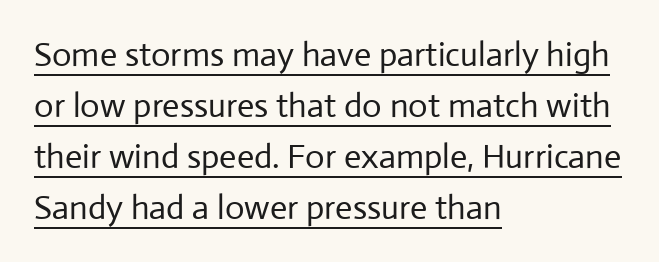
The image shows 34 px regular-weight sans-serif type, upright; set left-aligned, normal line spacing (1.5x), normal letter spacing, underlined; low stroke contrast and a medium x-height.
